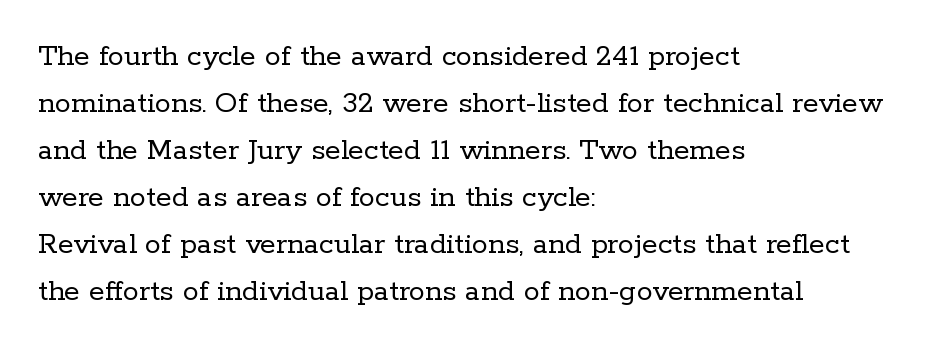
{"serif": "yes", "italic": "no", "bold": "no", "weight": "regular", "width": "normal", "stroke_contrast": "low", "x_height": "medium", "monospaced": "no", "underline": "no", "align": "left", "line_spacing": "normal", "line_spacing_ratio": 1.47, "letter_spacing": "normal", "letter_spacing_em": 0.0, "glyph_px": 32}
